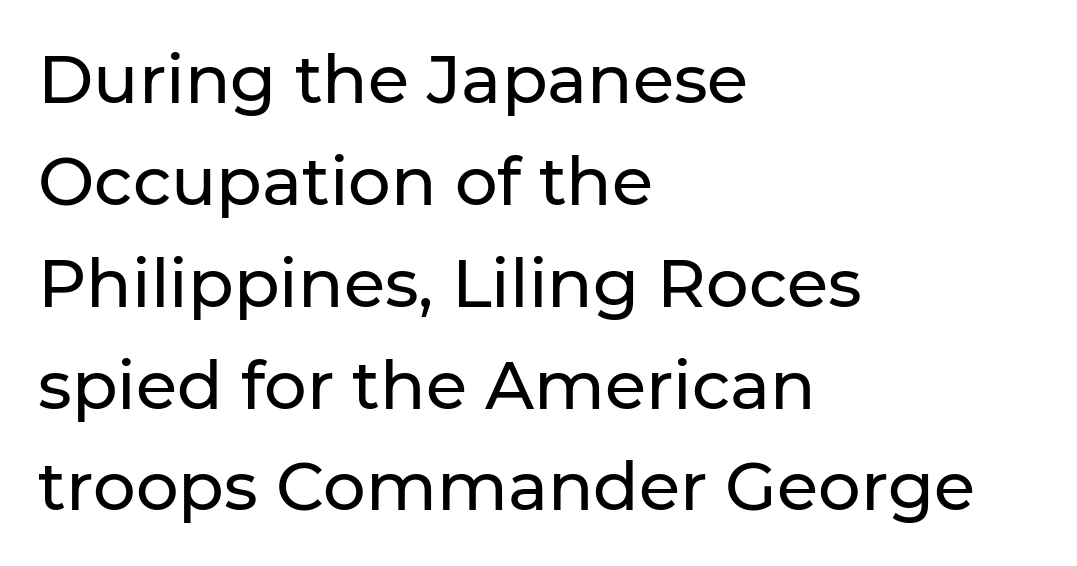
{"serif": "no", "italic": "no", "width": "normal", "stroke_contrast": "low", "x_height": "medium", "monospaced": "no", "underline": "no", "align": "left", "line_spacing": "normal", "line_spacing_ratio": 1.52, "letter_spacing": "normal", "letter_spacing_em": 0.0, "glyph_px": 67}
